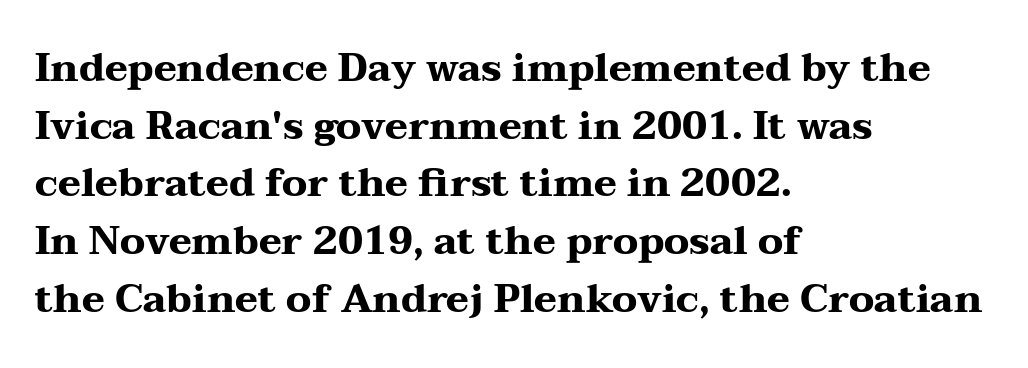
In terms of letterspacing, this is plain default setting. No italicization has been applied; the sample stays upright. Set as a true bold cut, around the 700 mark. The passage shown is typed in a proportional face where columns would drift.
